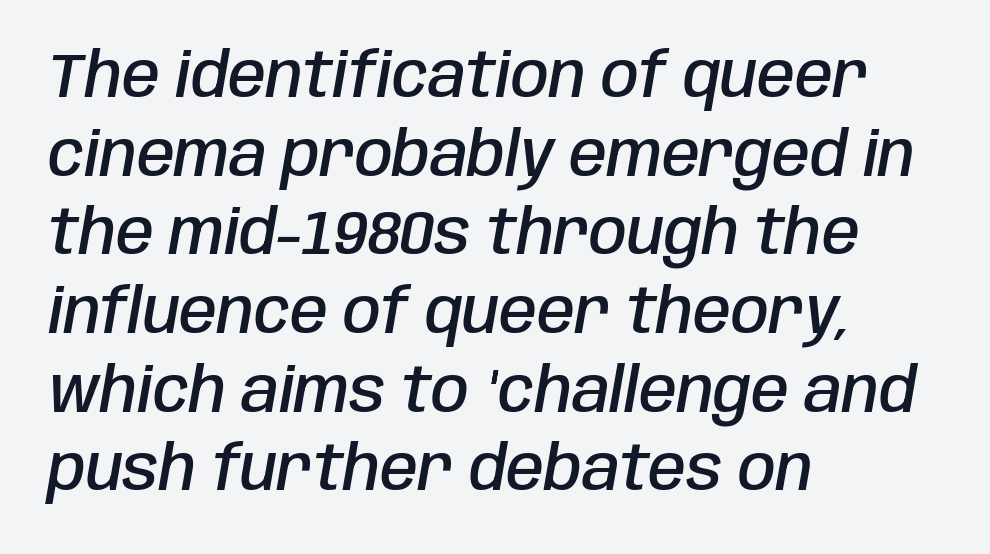
{"italic": "yes", "lean": "right", "slant_degrees": 10, "bold": "semi", "weight": "semibold", "width": "condensed", "stroke_contrast": "low", "x_height": "large", "monospaced": "no", "underline": "no", "align": "left", "line_spacing": "normal", "line_spacing_ratio": 1.29, "letter_spacing": "normal", "letter_spacing_em": 0.0, "glyph_px": 61}
